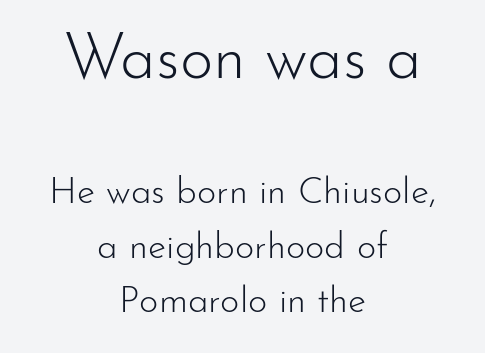
The image shows 64 px light sans-serif type, upright; set centered, normal line spacing (1.47x), normal letter spacing, not underlined; the first (top) block is 1.73x larger; low stroke contrast and a small x-height.
